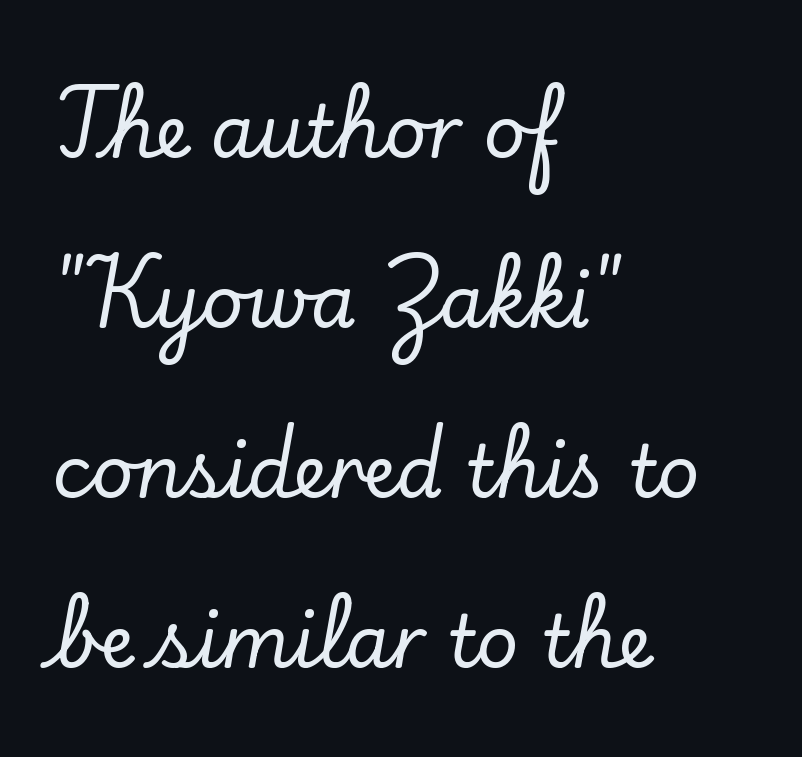
Q: Is the text italic (slanted)? A: Yes.
Q: Is the typeface a serif or a sans-serif typeface? A: Serif.
Q: Is the text underlined? A: No.
Q: How is the paragraph aligned? A: Left-aligned.
Q: Is the spacing between letters normal or unusually wide? A: Normal.
Q: Is the spacing between lines tight, normal or loose? A: Loose.
Q: Width (condensed, normal, or wide)? A: Normal.
Q: Stroke contrast? A: Low.
Q: x-height? A: Small.
Q: Monospaced? A: No.
